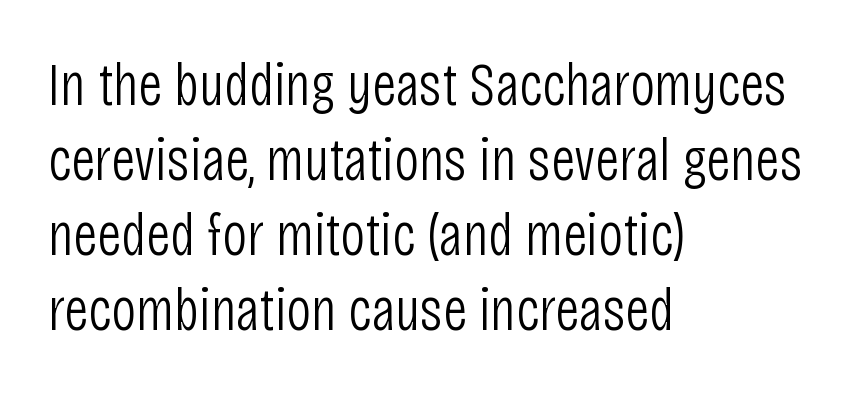
Q: Is the text bold? A: No.
Q: Is the text italic (slanted)? A: No, it is upright.
Q: Is the typeface a serif or a sans-serif typeface? A: Sans-serif.
Q: Is the text underlined? A: No.
Q: How is the paragraph aligned? A: Left-aligned.
Q: Is the spacing between letters normal or unusually wide? A: Normal.
Q: Width (condensed, normal, or wide)? A: Condensed.
Q: Stroke contrast? A: Low.
Q: x-height? A: Large.
Q: Monospaced? A: No.
